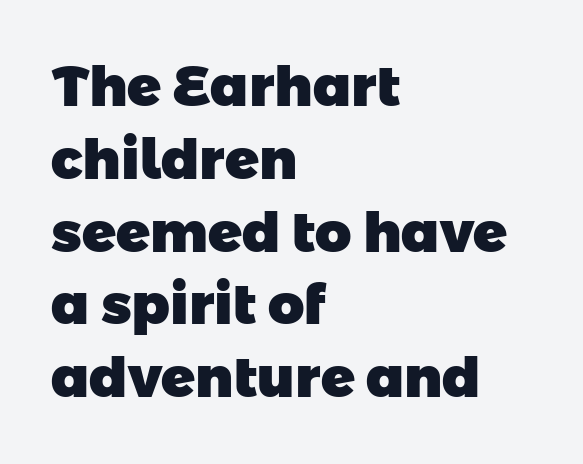
{"serif": "no", "bold": "yes", "weight": "heavy", "width": "normal", "stroke_contrast": "low", "x_height": "medium", "monospaced": "no", "underline": "no", "align": "left", "line_spacing": "normal", "line_spacing_ratio": 1.3, "letter_spacing": "normal", "letter_spacing_em": 0.0, "glyph_px": 56}
